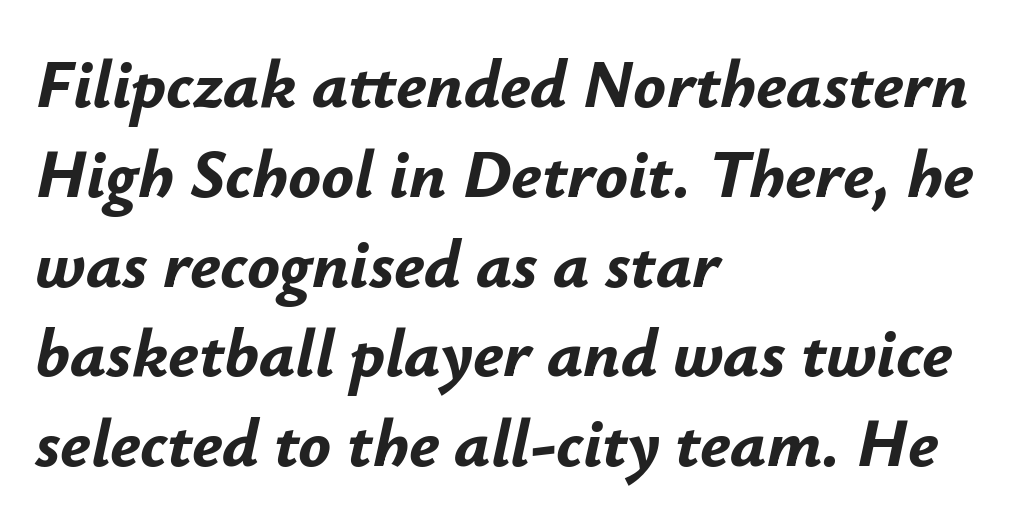
The image shows 68 px bold type, italic (leaning right); set left-aligned, normal line spacing (1.32x), normal letter spacing, not underlined; low stroke contrast and a small x-height.
